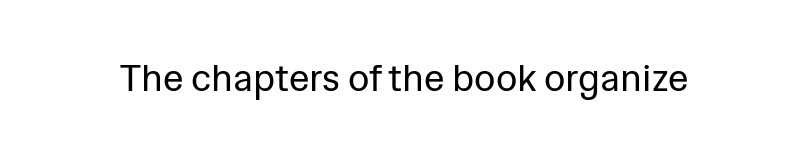
Weight: not bold — regular or lighter. Here the designer chose a conventional face with non-uniform glyph widths. The passage shown is typeset with a sans-serif family. The glyphs are unaccompanied by any horizontal stroke below them. The typography opts for an upright posture over an oblique one. Honestly, the letter spacing is just normal — you wouldn't notice it.
